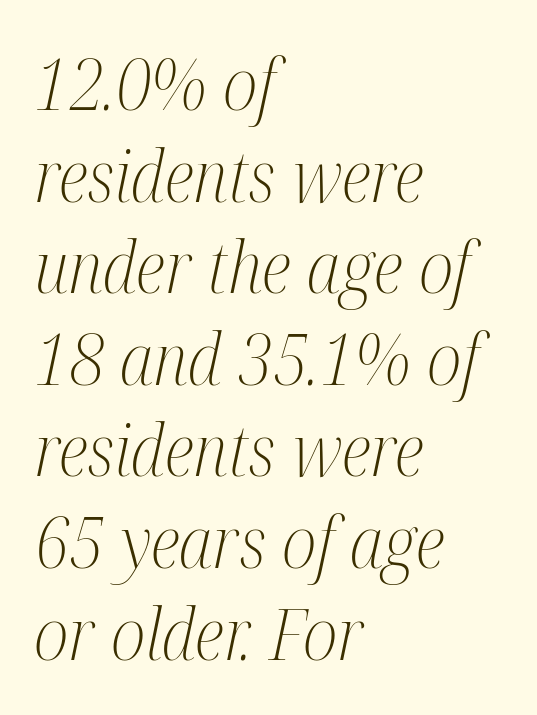
{"serif": "yes", "italic": "yes", "lean": "right", "slant_degrees": 12, "bold": "no", "weight": "light", "width": "condensed", "stroke_contrast": "medium", "x_height": "medium", "monospaced": "no", "underline": "no", "align": "left", "line_spacing": "normal", "line_spacing_ratio": 1.29, "letter_spacing": "normal", "letter_spacing_em": 0.0, "glyph_px": 71}
